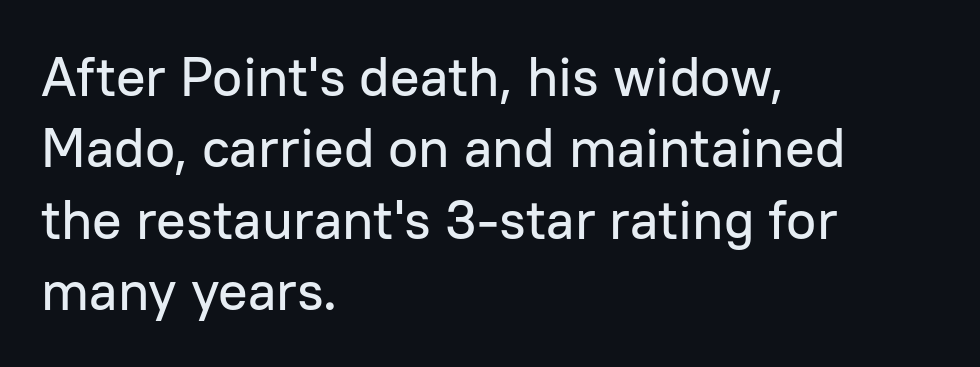
Type without underlining. Evenly set lines give the paragraph a standard silhouette. Think of a printed novel: that variable character pitch is what you see here. This is the regular roman posture of the typeface. The lines are quadded left. The typeface chosen for these lines omits serifs.
